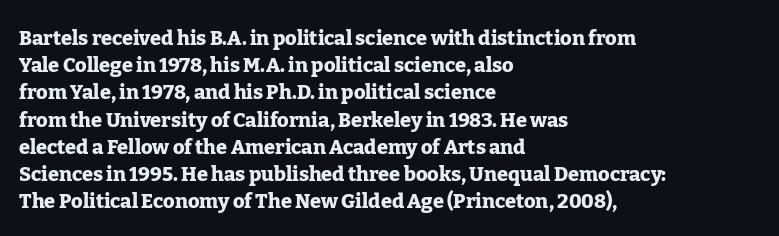
Q: Is the text bold? A: Yes.
Q: Is the text italic (slanted)? A: No, it is upright.
Q: Is the text underlined? A: No.
Q: How is the paragraph aligned? A: Left-aligned.
Q: Is the spacing between letters normal or unusually wide? A: Normal.
Q: Is the spacing between lines tight, normal or loose? A: Normal.
